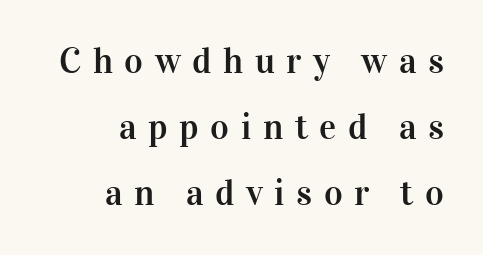
{"serif": "yes", "italic": "no", "width": "normal", "stroke_contrast": "high", "x_height": "medium", "monospaced": "no", "underline": "no", "align": "right", "line_spacing_ratio": 1.84, "letter_spacing": "wide", "letter_spacing_em": 0.32, "glyph_px": 36}
